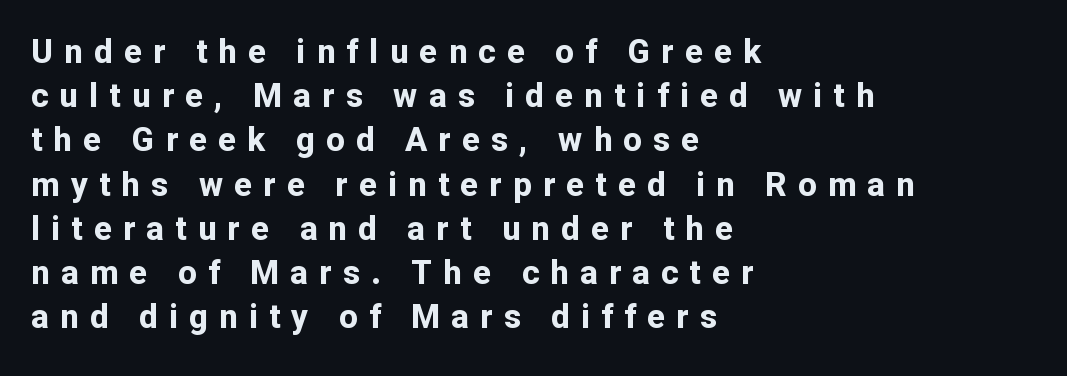
Q: Is the text bold? A: Yes.
Q: Is the text italic (slanted)? A: No, it is upright.
Q: Is the typeface a serif or a sans-serif typeface? A: Sans-serif.
Q: Is the text underlined? A: No.
Q: How is the paragraph aligned? A: Left-aligned.
Q: Is the spacing between letters normal or unusually wide? A: Unusually wide.
Q: Is the spacing between lines tight, normal or loose? A: Normal.
Q: Width (condensed, normal, or wide)? A: Normal.
Q: Stroke contrast? A: Low.
Q: x-height? A: Medium.
Q: Monospaced? A: No.
